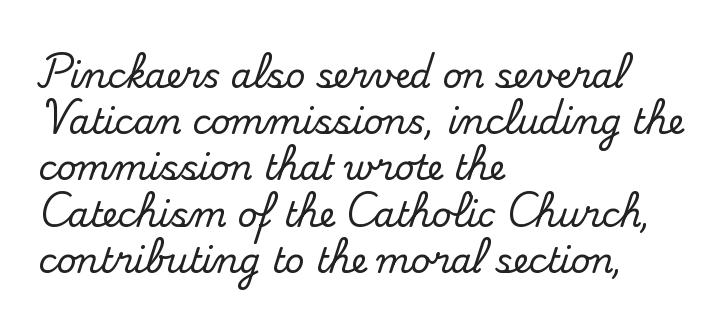
{"width": "normal", "stroke_contrast": "medium", "x_height": "small", "monospaced": "no", "underline": "no", "align": "left", "line_spacing": "normal", "line_spacing_ratio": 1.36, "letter_spacing": "normal", "letter_spacing_em": 0.0, "glyph_px": 34}
